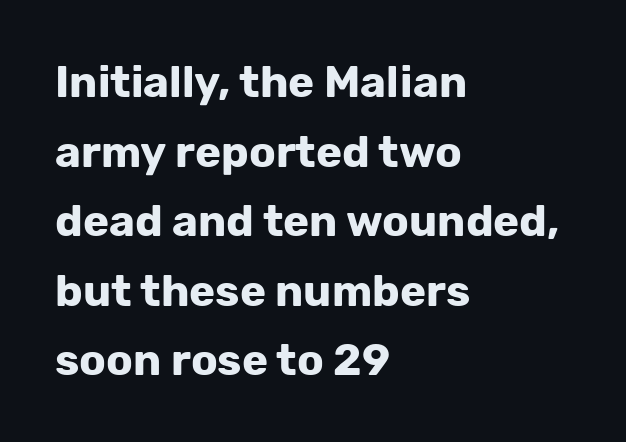
Q: Is the text bold? A: Yes.
Q: Is the text italic (slanted)? A: No, it is upright.
Q: Is the typeface a serif or a sans-serif typeface? A: Sans-serif.
Q: Is the text underlined? A: No.
Q: How is the paragraph aligned? A: Left-aligned.
Q: Is the spacing between letters normal or unusually wide? A: Normal.
Q: Is the spacing between lines tight, normal or loose? A: Normal.
Q: Width (condensed, normal, or wide)? A: Normal.
Q: Stroke contrast? A: Low.
Q: x-height? A: Medium.
Q: Monospaced? A: No.
